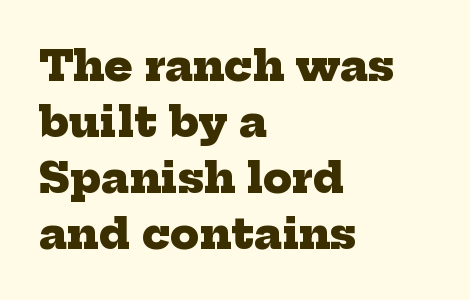
The image shows 42 px heavy serif type; set left-aligned, normal line spacing (1.33x), normal letter spacing, not underlined; low stroke contrast and a medium x-height.
